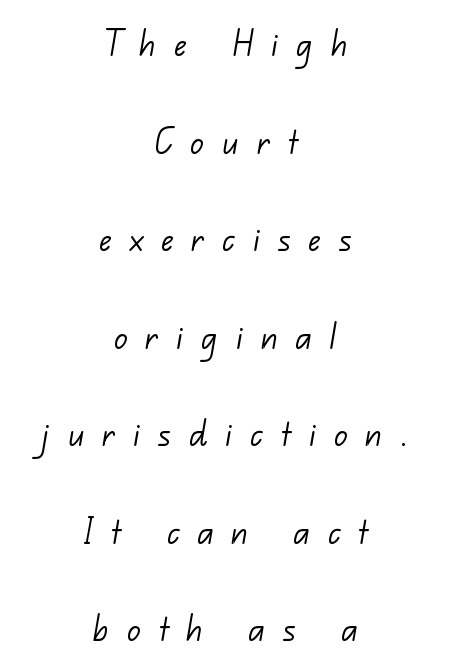
{"serif": "no", "bold": "no", "weight": "light", "width": "normal", "stroke_contrast": "low", "x_height": "small", "monospaced": "no", "underline": "no", "align": "center", "line_spacing": "loose", "line_spacing_ratio": 2.38, "letter_spacing": "wide", "letter_spacing_em": 0.44, "glyph_px": 41}
